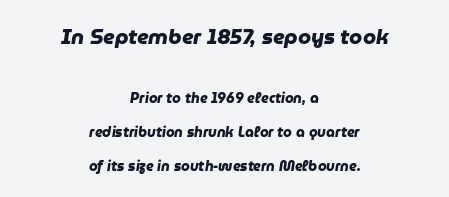
{"bold": "yes", "underline": "no", "align": "center", "line_spacing": "loose", "line_spacing_ratio": 2.41, "letter_spacing": "normal", "letter_spacing_em": 0.0, "larger_block": "first", "size_ratio": 1.5, "glyph_px": 21}
